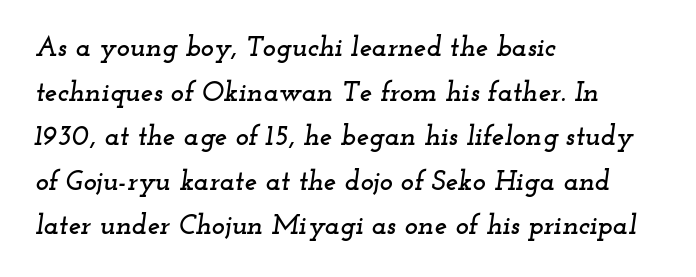
Q: Is the text italic (slanted)? A: Yes, it leans right by about 12 degrees.
Q: Is the typeface a serif or a sans-serif typeface? A: Serif.
Q: Is the text underlined? A: No.
Q: How is the paragraph aligned? A: Left-aligned.
Q: Is the spacing between letters normal or unusually wide? A: Normal.
Q: Is the spacing between lines tight, normal or loose? A: Normal.
Q: Width (condensed, normal, or wide)? A: Wide.
Q: Stroke contrast? A: Low.
Q: x-height? A: Small.
Q: Monospaced? A: No.
